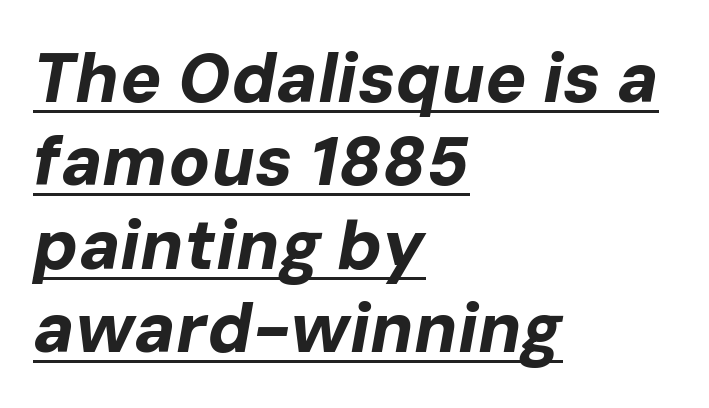
The typesetter chose a ragged-right arrangement here. These words are printed bold, with thick strokes throughout. Spacing verdict: proportional, widths tailored to each character. Inter-character spacing is left at the font's built-in metrics.
